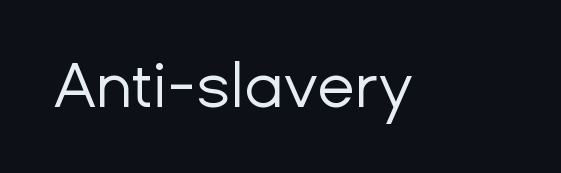
You could not count columns in this text — the font is proportionally spaced. The letters sit at their default tracking, neither squeezed nor spread. Anything drawn beneath the words? Only blank space. Upright lettering throughout. I'd call this a sans setting — the letters go barefoot. Is the stroke heavy? The answer is a plain regular-or-lighter.
